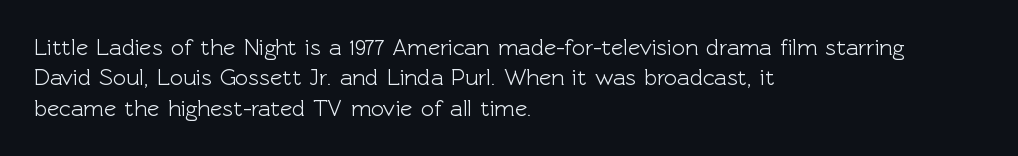
Q: Is the text italic (slanted)? A: No, it is upright.
Q: Is the text underlined? A: No.
Q: How is the paragraph aligned? A: Left-aligned.
Q: Is the spacing between letters normal or unusually wide? A: Normal.
Q: Is the spacing between lines tight, normal or loose? A: Normal.
